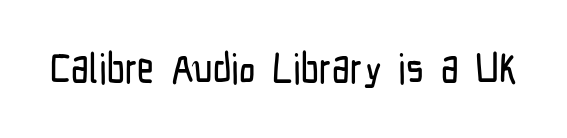
Q: Is the text italic (slanted)? A: No, it is upright.
Q: Is the typeface a serif or a sans-serif typeface? A: Sans-serif.
Q: Is the text underlined? A: No.
Q: Is the spacing between letters normal or unusually wide? A: Normal.
Q: Width (condensed, normal, or wide)? A: Condensed.
Q: Stroke contrast? A: Low.
Q: x-height? A: Medium.
Q: Monospaced? A: No.
